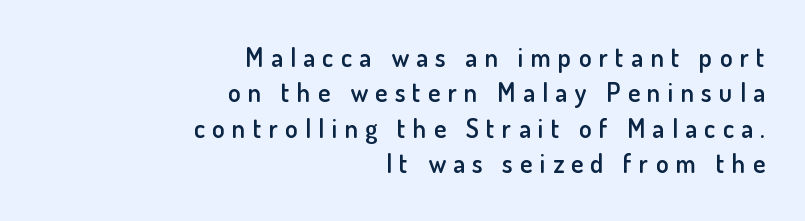
Q: Is the text bold? A: Semi-bold.
Q: Is the text italic (slanted)? A: No, it is upright.
Q: Is the text underlined? A: No.
Q: How is the paragraph aligned? A: Right-aligned.
Q: Is the spacing between letters normal or unusually wide? A: Unusually wide.
Q: Is the spacing between lines tight, normal or loose? A: Normal.
